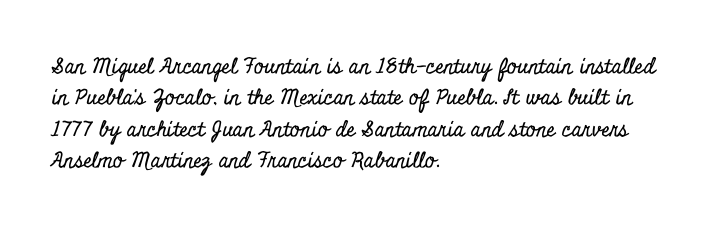
{"underline": "no", "align": "left", "line_spacing": "normal", "line_spacing_ratio": 1.5, "letter_spacing": "normal", "letter_spacing_em": 0.0, "glyph_px": 21}
